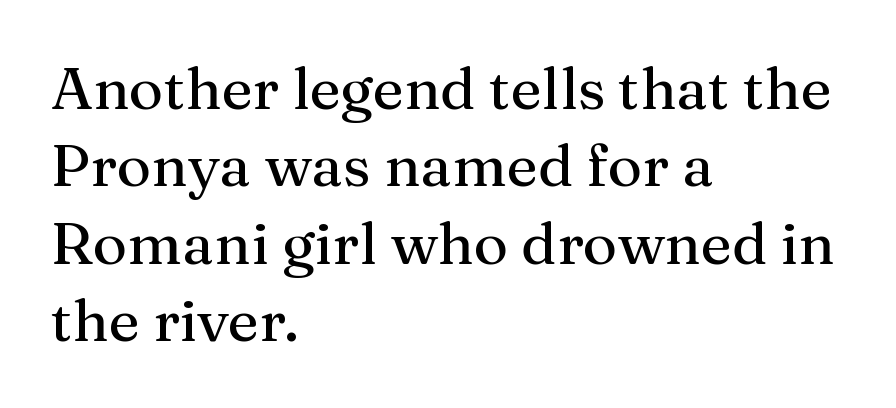
Q: Is the text italic (slanted)? A: No, it is upright.
Q: Is the typeface a serif or a sans-serif typeface? A: Serif.
Q: Is the text underlined? A: No.
Q: How is the paragraph aligned? A: Left-aligned.
Q: Is the spacing between letters normal or unusually wide? A: Normal.
Q: Is the spacing between lines tight, normal or loose? A: Normal.
Q: Width (condensed, normal, or wide)? A: Normal.
Q: Stroke contrast? A: Medium.
Q: x-height? A: Medium.
Q: Monospaced? A: No.
